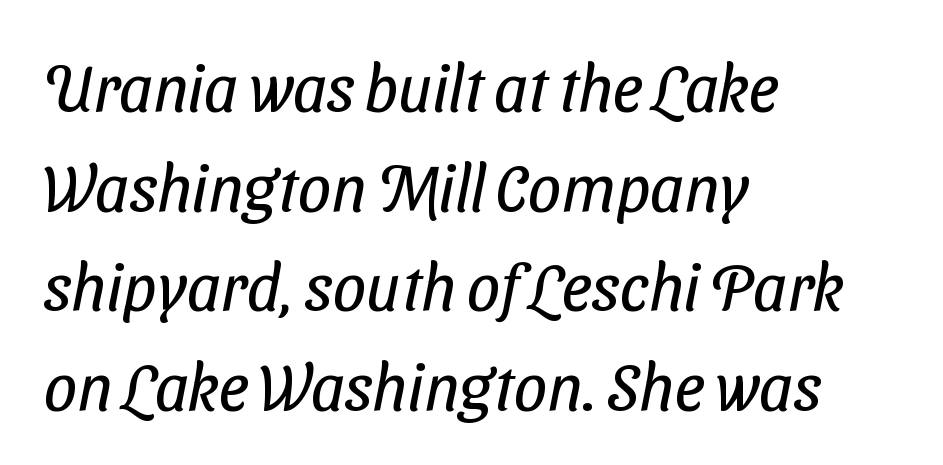
Q: Is the text bold? A: No.
Q: Is the typeface a serif or a sans-serif typeface? A: Sans-serif.
Q: Is the text underlined? A: No.
Q: How is the paragraph aligned? A: Left-aligned.
Q: Is the spacing between letters normal or unusually wide? A: Normal.
Q: Is the spacing between lines tight, normal or loose? A: Normal.
Q: Width (condensed, normal, or wide)? A: Condensed.
Q: Stroke contrast? A: Low.
Q: x-height? A: Medium.
Q: Monospaced? A: No.
